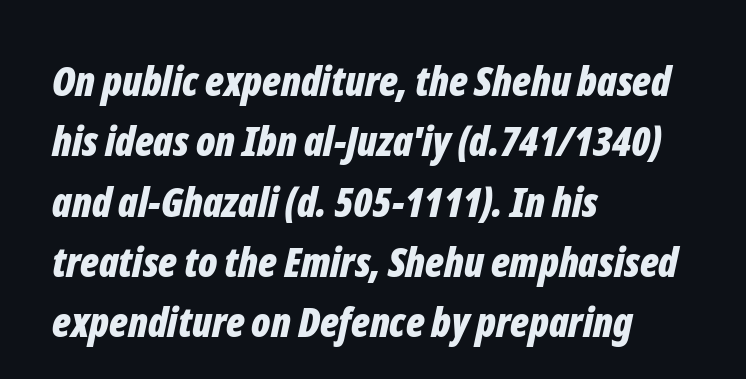
The image shows 41 px bold, condensed type, italic (leaning right); set left-aligned, normal line spacing (1.47x), normal letter spacing, not underlined; low stroke contrast and a medium x-height.
